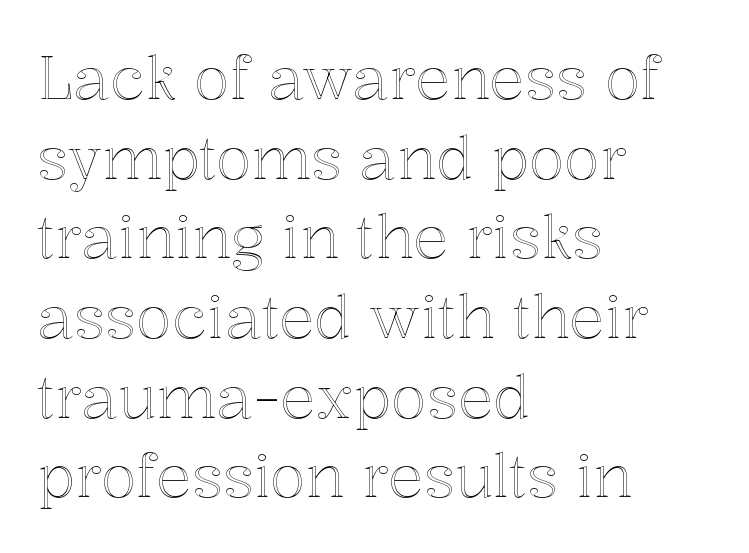
The image shows 59 px text type, upright; set left-aligned, normal line spacing (1.35x), normal letter spacing, not underlined; a medium x-height.
